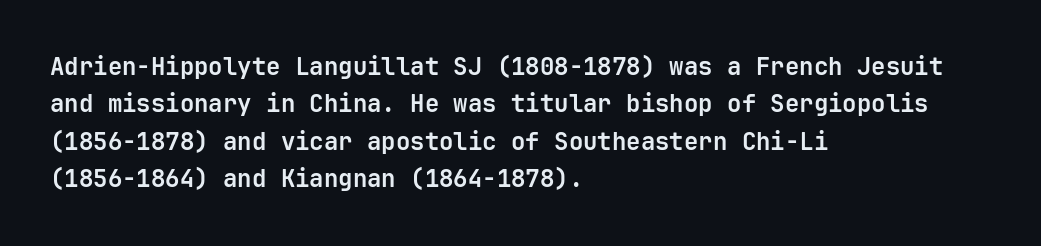
Underline: absent. Strokes here are thick enough to call this a true bold. This block has exactly the height ordinary leading produces. Standard letterfit; no display-style spreading of the glyphs. The lines are quadded left.
